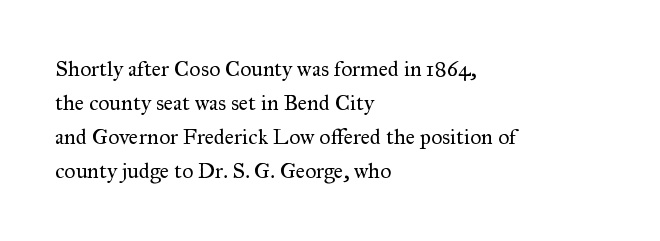
Q: Is the text bold? A: No.
Q: Is the text italic (slanted)? A: No, it is upright.
Q: Is the text underlined? A: No.
Q: How is the paragraph aligned? A: Left-aligned.
Q: Is the spacing between letters normal or unusually wide? A: Normal.
Q: Is the spacing between lines tight, normal or loose? A: Normal.
